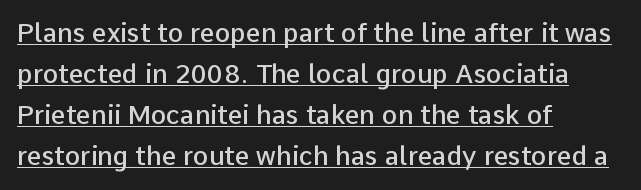
Q: Is the text bold? A: Semi-bold.
Q: Is the text italic (slanted)? A: No, it is upright.
Q: Is the text underlined? A: Yes.
Q: How is the paragraph aligned? A: Left-aligned.
Q: Is the spacing between letters normal or unusually wide? A: Normal.
Q: Is the spacing between lines tight, normal or loose? A: Normal.
